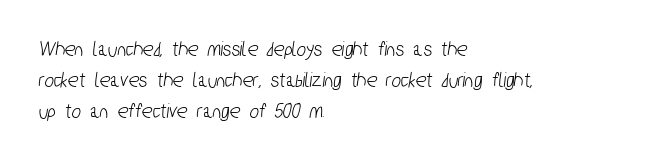
{"underline": "no", "align": "left", "line_spacing": "normal", "line_spacing_ratio": 1.42, "letter_spacing": "normal", "letter_spacing_em": 0.0, "glyph_px": 22}
